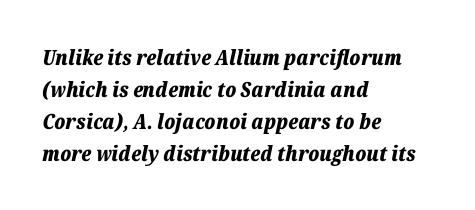
{"italic": "yes", "lean": "right", "slant_degrees": 12, "bold": "yes", "underline": "no", "align": "left", "line_spacing": "normal", "line_spacing_ratio": 1.52, "letter_spacing": "normal", "letter_spacing_em": 0.0, "glyph_px": 21}
